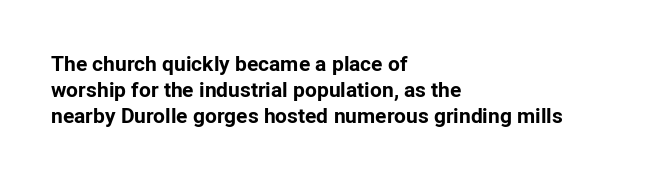
The strokes are fattened all the way to bold. Visually the block forms a straight wall on the left and a jagged coastline on the right. A typesetter would mark this as roman, not italic. The words here are not underlined.
